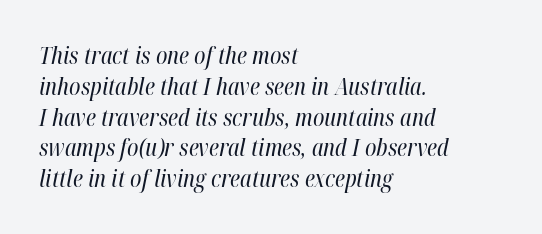
This rendering features lettering with no underline. Leading matches the norm, producing a regular column. The font is comparable to plain body text, perhaps lighter. The lines in this sample share a left origin and differ only in where they stop. If you drew a line through each stem, it would be angled. Tracking here is standard; glyphs follow each other at the usual distance.
